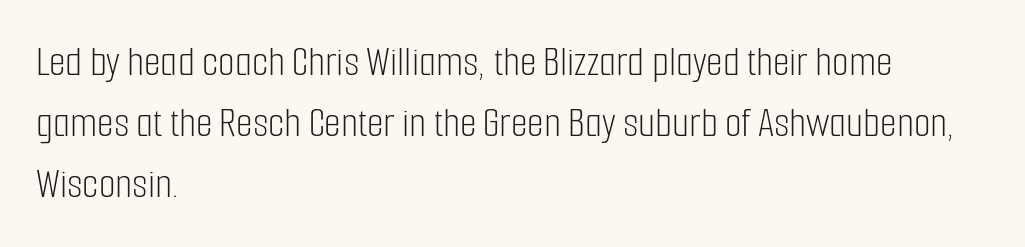
Q: Is the text bold? A: No.
Q: Is the text italic (slanted)? A: No, it is upright.
Q: Is the typeface a serif or a sans-serif typeface? A: Sans-serif.
Q: Is the text underlined? A: No.
Q: How is the paragraph aligned? A: Left-aligned.
Q: Is the spacing between letters normal or unusually wide? A: Normal.
Q: Is the spacing between lines tight, normal or loose? A: Normal.
Q: Width (condensed, normal, or wide)? A: Condensed.
Q: Stroke contrast? A: Low.
Q: x-height? A: Medium.
Q: Monospaced? A: No.
